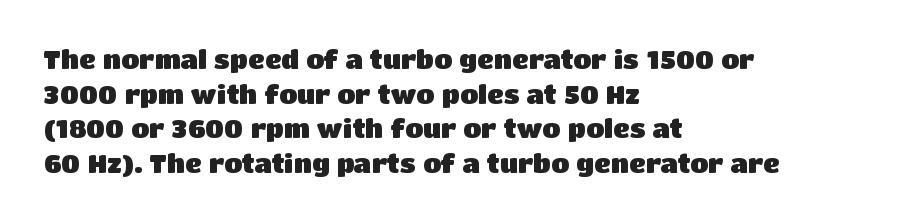
Q: Is the text bold? A: Yes.
Q: Is the text italic (slanted)? A: No, it is upright.
Q: Is the text underlined? A: No.
Q: How is the paragraph aligned? A: Left-aligned.
Q: Is the spacing between letters normal or unusually wide? A: Normal.
Q: Is the spacing between lines tight, normal or loose? A: Normal.
